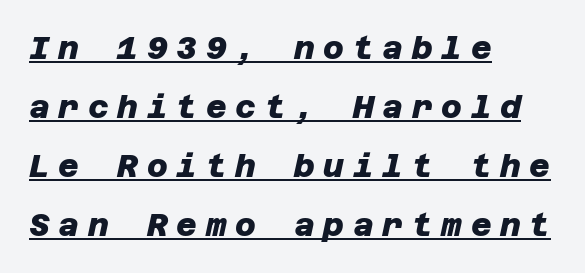
The image shows 32 px heavy sans-serif type; set left-aligned, line spacing 1.84x, unusually wide letter spacing (+0.27 em), underlined; low stroke contrast and a large x-height.
